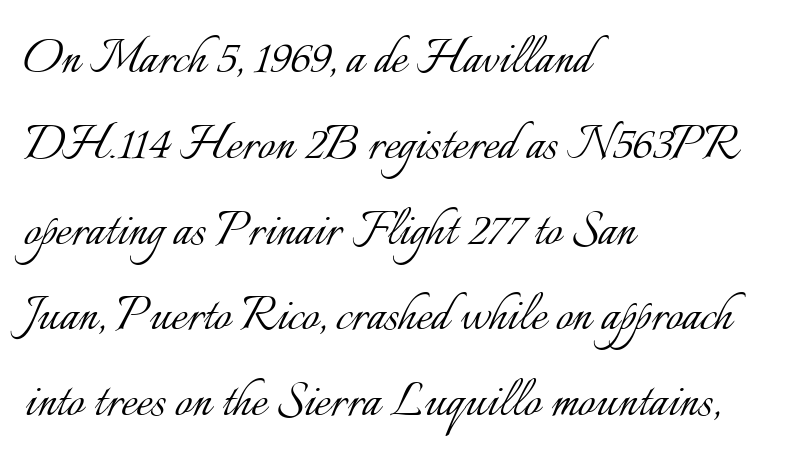
{"bold": "no", "weight": "light", "width": "normal", "stroke_contrast": "low", "x_height": "small", "monospaced": "no", "underline": "no", "align": "left", "line_spacing": "normal", "line_spacing_ratio": 1.43, "letter_spacing": "normal", "letter_spacing_em": 0.0, "glyph_px": 60}
